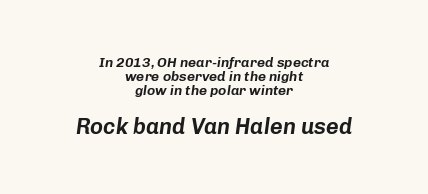
The image shows 22 px text type, italic (leaning right); set centered, tight line spacing (1.01x), normal letter spacing, not underlined; the second (bottom) block is 1.57x larger.
